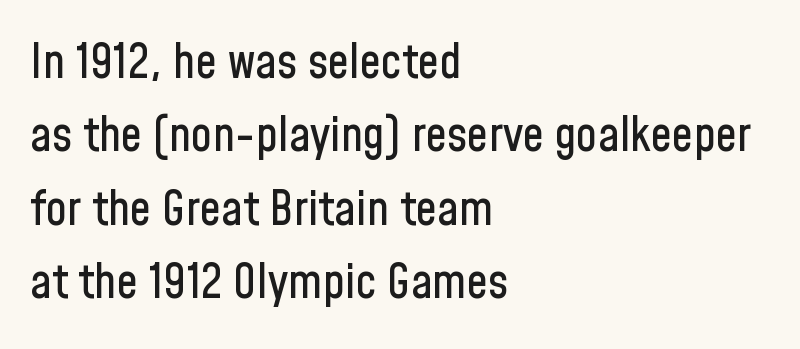
{"serif": "no", "italic": "no", "width": "condensed", "stroke_contrast": "low", "x_height": "medium", "monospaced": "no", "underline": "no", "align": "left", "line_spacing": "normal", "line_spacing_ratio": 1.53, "letter_spacing": "normal", "letter_spacing_em": 0.0, "glyph_px": 48}
